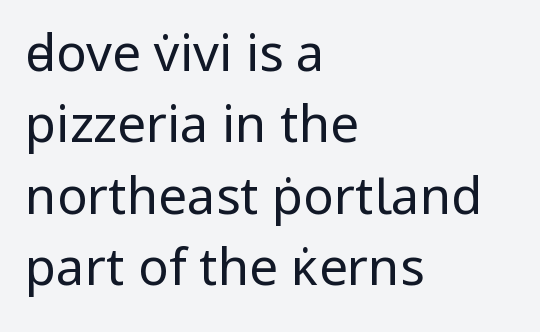
{"serif": "no", "italic": "no", "bold": "no", "weight": "regular", "width": "normal", "stroke_contrast": "low", "x_height": "medium", "monospaced": "no", "underline": "no", "align": "left", "line_spacing": "normal", "line_spacing_ratio": 1.4, "letter_spacing": "normal", "letter_spacing_em": 0.0, "glyph_px": 51}
